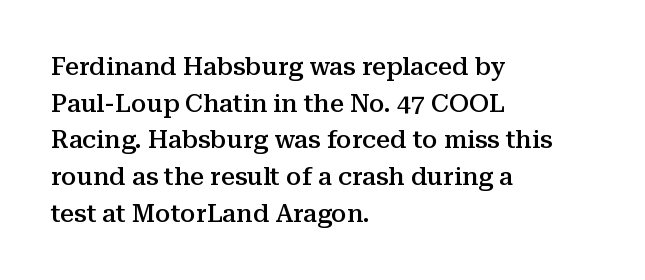
Q: Is the text bold? A: Semi-bold.
Q: Is the text italic (slanted)? A: No, it is upright.
Q: Is the text underlined? A: No.
Q: How is the paragraph aligned? A: Left-aligned.
Q: Is the spacing between letters normal or unusually wide? A: Normal.
Q: Is the spacing between lines tight, normal or loose? A: Normal.
